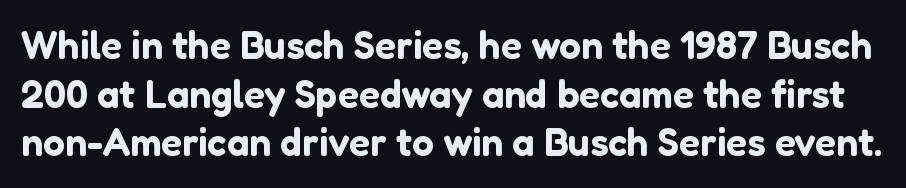
The image shows 39 px sans-serif type, upright; set normal line spacing (1.25x), normal letter spacing, not underlined; low stroke contrast and a medium x-height.
